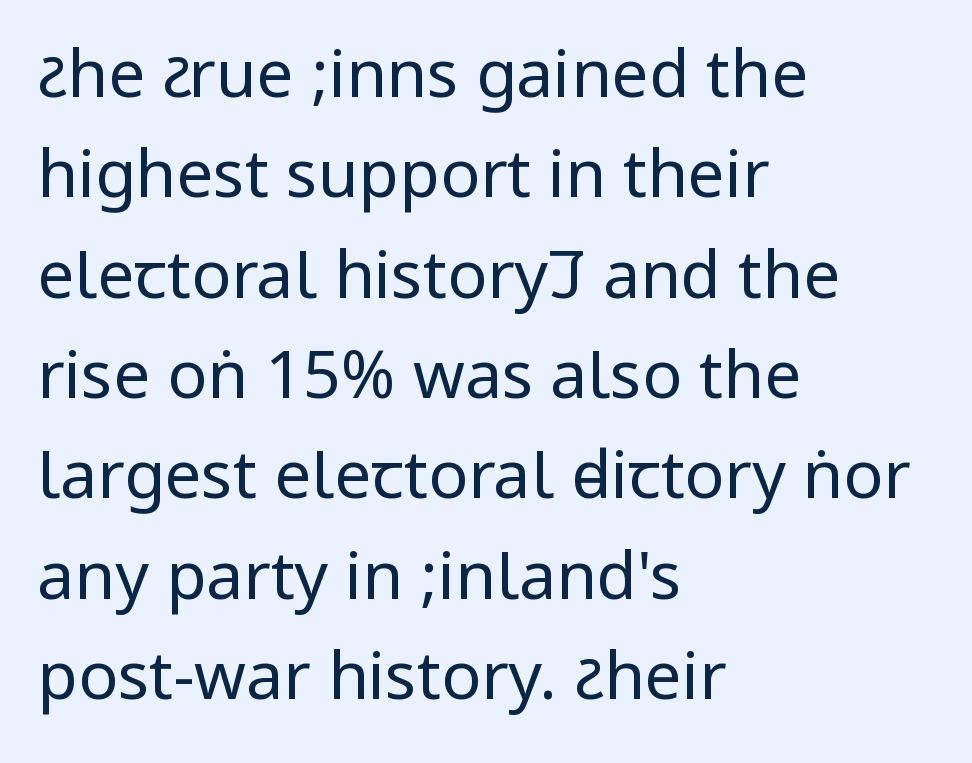
{"serif": "no", "italic": "no", "bold": "no", "weight": "regular", "width": "condensed", "stroke_contrast": "low", "underline": "no", "align": "left", "line_spacing": "normal", "line_spacing_ratio": 1.52, "letter_spacing": "normal", "letter_spacing_em": 0.0, "glyph_px": 66}
